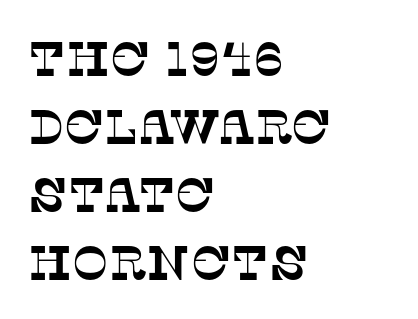
{"serif": "yes", "width": "normal", "stroke_contrast": "low", "x_height": "large", "monospaced": "no", "underline": "no", "align": "left", "line_spacing": "normal", "line_spacing_ratio": 1.42, "letter_spacing": "normal", "letter_spacing_em": 0.0, "glyph_px": 48}
